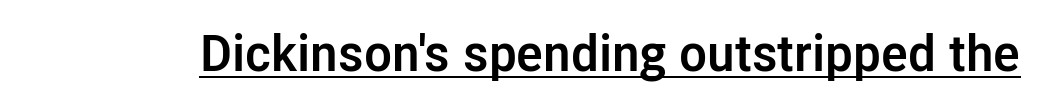
You could not count columns in this text — the font is proportionally spaced. The typesetting leans heavy: a genuine bold. Every word sits above its own underline. The lettering stays uniformly vertical, giving the passage a roman look. Glyph-to-glyph distance matches everyday printed text. Nope, no serifs anywhere on these letters.
